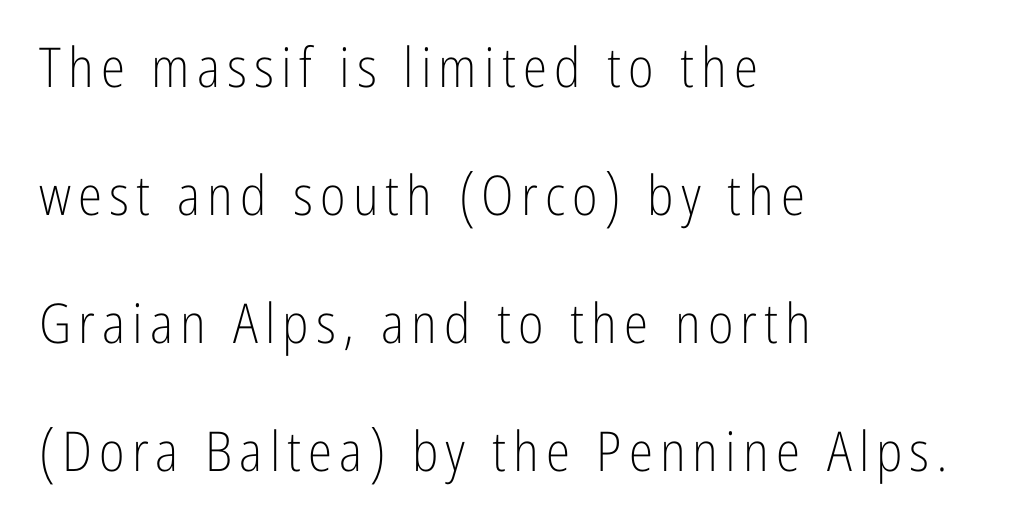
This block would shrink considerably if given ordinary leading; it's expanded now. The lines in this sample share a left origin and differ only in where they stop. The passage shown is not underscored anywhere. Vertical strokes here are truly vertical. Character widths vary here, with narrow letters taking less room than wide ones.
